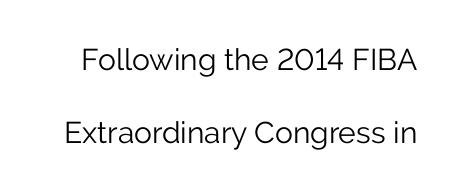
Q: Is the text bold? A: No.
Q: Is the text italic (slanted)? A: No, it is upright.
Q: Is the typeface a serif or a sans-serif typeface? A: Sans-serif.
Q: Is the text underlined? A: No.
Q: Is the spacing between letters normal or unusually wide? A: Normal.
Q: Is the spacing between lines tight, normal or loose? A: Loose.
Q: Width (condensed, normal, or wide)? A: Normal.
Q: Stroke contrast? A: Low.
Q: x-height? A: Medium.
Q: Monospaced? A: No.
